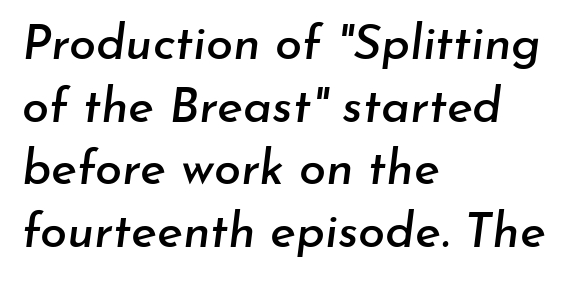
Q: Is the text italic (slanted)? A: Yes, it leans right by about 7 degrees.
Q: Is the text underlined? A: No.
Q: How is the paragraph aligned? A: Left-aligned.
Q: Is the spacing between letters normal or unusually wide? A: Normal.
Q: Is the spacing between lines tight, normal or loose? A: Normal.
Q: Width (condensed, normal, or wide)? A: Normal.
Q: Stroke contrast? A: Low.
Q: x-height? A: Small.
Q: Monospaced? A: No.
